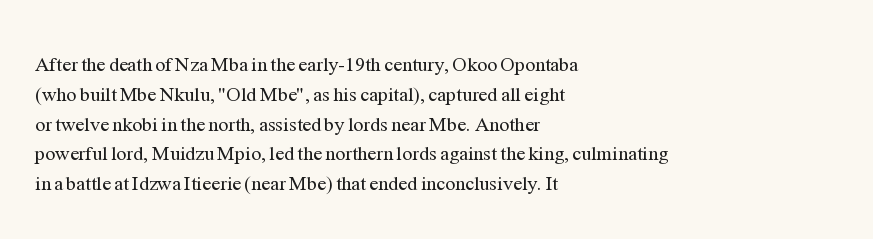
Q: Is the text bold? A: No.
Q: Is the text italic (slanted)? A: No, it is upright.
Q: Is the text underlined? A: No.
Q: How is the paragraph aligned? A: Left-aligned.
Q: Is the spacing between letters normal or unusually wide? A: Normal.
Q: Is the spacing between lines tight, normal or loose? A: Normal.
